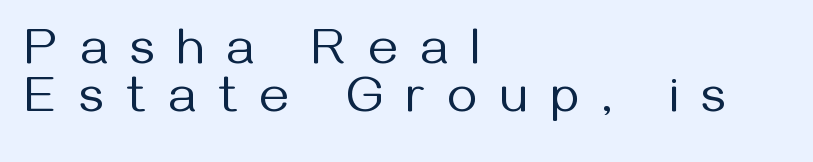
The image shows 51 px regular-weight sans-serif type, upright; set left-aligned, tight line spacing (0.95x), unusually wide letter spacing (+0.45 em), not underlined; medium stroke contrast and a medium x-height.
